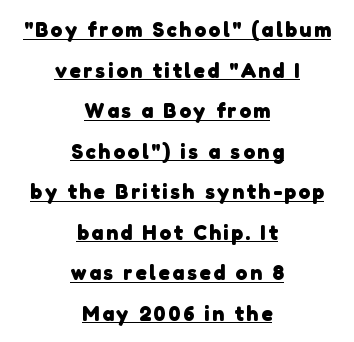
Q: Is the text bold? A: Yes.
Q: Is the text underlined? A: Yes.
Q: How is the paragraph aligned? A: Centered.
Q: Is the spacing between lines tight, normal or loose? A: Loose.
